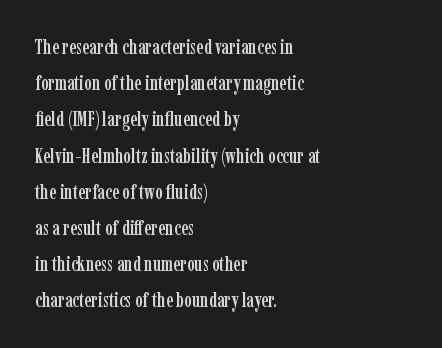
The image shows 20 px text type, upright; set left-aligned, line spacing 1.81x, normal letter spacing, not underlined.
